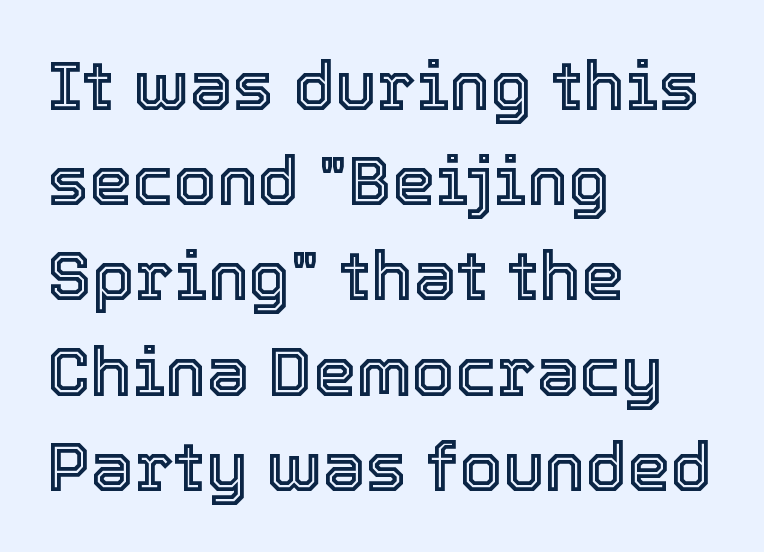
The image shows 69 px text type, upright; set left-aligned, normal line spacing (1.38x), normal letter spacing, not underlined; a medium x-height.
